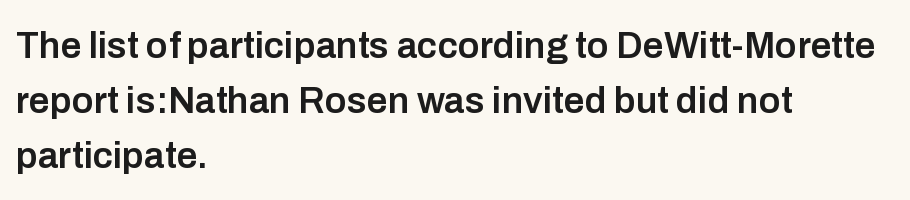
{"serif": "no", "italic": "no", "bold": "semi", "weight": "semibold", "width": "normal", "stroke_contrast": "low", "x_height": "medium", "monospaced": "no", "underline": "no", "align": "left", "line_spacing": "normal", "line_spacing_ratio": 1.48, "letter_spacing": "normal", "letter_spacing_em": 0.0, "glyph_px": 37}
